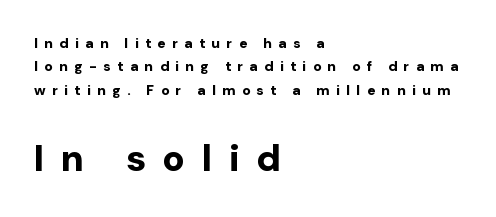
Q: Is the text bold? A: Yes.
Q: Is the text italic (slanted)? A: No, it is upright.
Q: Is the typeface a serif or a sans-serif typeface? A: Sans-serif.
Q: Is the text underlined? A: No.
Q: How is the paragraph aligned? A: Left-aligned.
Q: Is the spacing between letters normal or unusually wide? A: Unusually wide.
Q: Is the spacing between lines tight, normal or loose? A: Normal.
Q: Which block of text is set in a larger size, the first (top) or the second (bottom)? A: The second (bottom) one.
Q: Width (condensed, normal, or wide)? A: Normal.
Q: Stroke contrast? A: Low.
Q: x-height? A: Medium.
Q: Monospaced? A: No.
